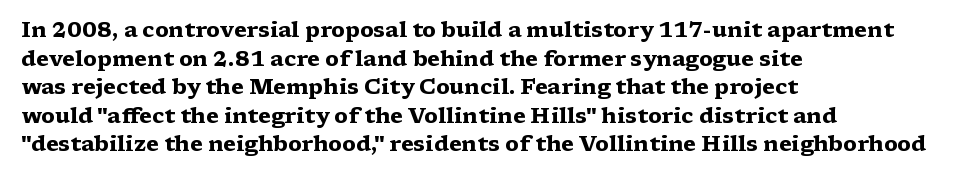
Q: Is the text bold? A: Yes.
Q: Is the text italic (slanted)? A: No, it is upright.
Q: Is the text underlined? A: No.
Q: How is the paragraph aligned? A: Left-aligned.
Q: Is the spacing between letters normal or unusually wide? A: Normal.
Q: Is the spacing between lines tight, normal or loose? A: Normal.
